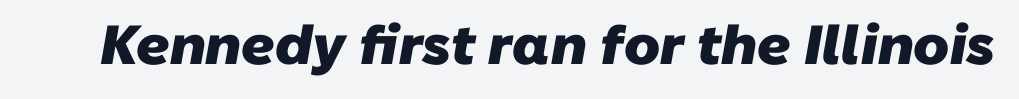
{"serif": "no", "bold": "yes", "weight": "heavy", "width": "normal", "stroke_contrast": "low", "x_height": "medium", "monospaced": "no", "underline": "no", "letter_spacing": "normal", "letter_spacing_em": 0.0, "glyph_px": 55}
